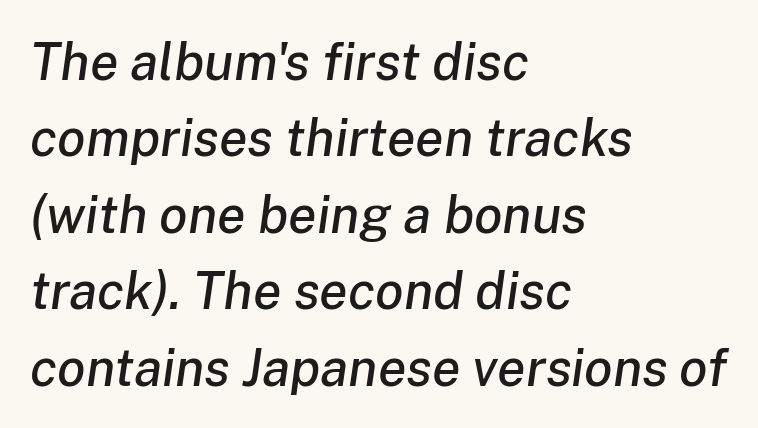
The image shows 52 px text type, italic (leaning right); set left-aligned, normal line spacing (1.47x), normal letter spacing, not underlined; low stroke contrast and a medium x-height.
